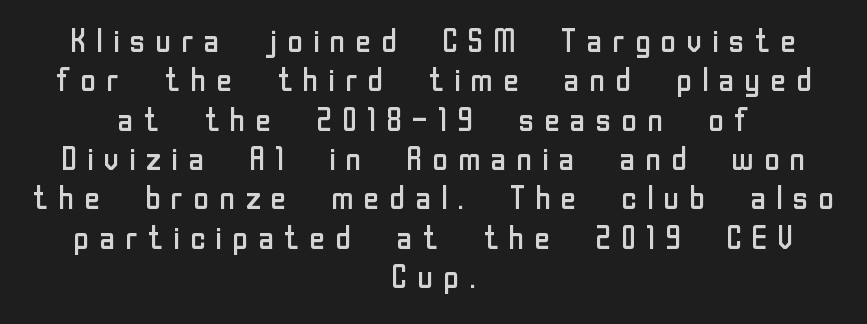
Honestly, the letter spacing is so wide it's the main thing you notice. Only glyphs here, with clear space below each row. Is this a fixed-width face? No — the glyphs have proportional, varying widths. The letters look calm and open, with moderate or lighter stems.
